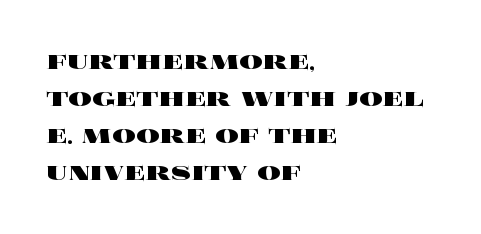
Q: Is the text bold? A: Yes.
Q: Is the text italic (slanted)? A: No, it is upright.
Q: Is the text underlined? A: No.
Q: How is the paragraph aligned? A: Left-aligned.
Q: Is the spacing between letters normal or unusually wide? A: Normal.
Q: Is the spacing between lines tight, normal or loose? A: Normal.
Q: Width (condensed, normal, or wide)? A: Wide.
Q: x-height? A: Large.
Q: Monospaced? A: No.
